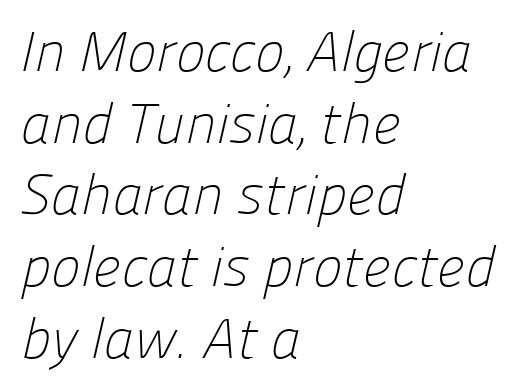
Does the copy run flush right? No — it runs flush left. Nobody drew a line under any word here. No chunkiness to these letters — they're not bold. The gaps between neighbouring characters are ordinary and unremarkable. Letterform terminals end flat and unadorned throughout the passage. The lines sit at an ordinary, default distance from one another.
